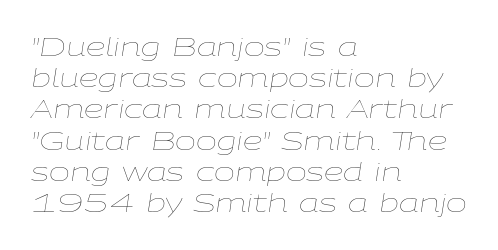
{"italic": "yes", "lean": "right", "slant_degrees": 9, "bold": "no", "underline": "no", "align": "left", "line_spacing": "normal", "line_spacing_ratio": 1.25, "letter_spacing": "normal", "letter_spacing_em": 0.0, "glyph_px": 25}
